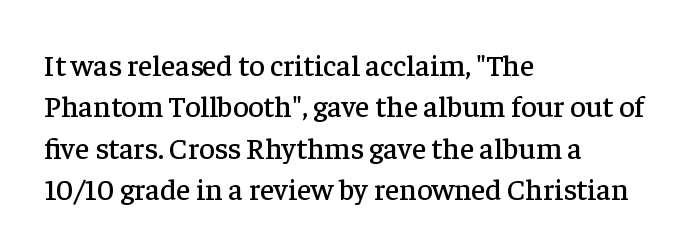
{"serif": "yes", "italic": "no", "width": "normal", "stroke_contrast": "low", "x_height": "medium", "monospaced": "no", "underline": "no", "align": "left", "line_spacing": "normal", "line_spacing_ratio": 1.38, "letter_spacing": "normal", "letter_spacing_em": 0.0, "glyph_px": 30}
